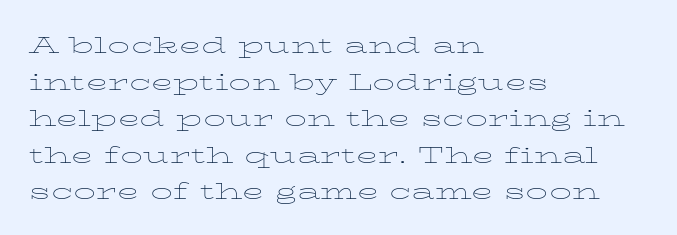
{"italic": "no", "bold": "no", "weight": "thin", "width": "wide", "stroke_contrast": "low", "x_height": "medium", "monospaced": "no", "underline": "no", "align": "left", "line_spacing": "normal", "line_spacing_ratio": 1.26, "letter_spacing": "normal", "letter_spacing_em": 0.0, "glyph_px": 29}
